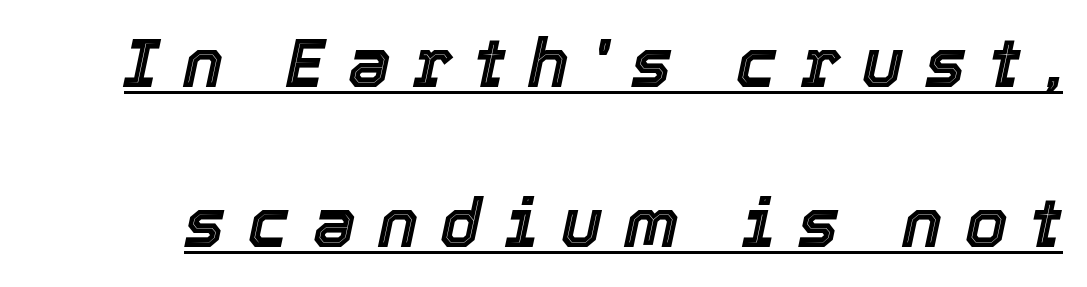
Q: Is the text italic (slanted)? A: Yes, it leans right by about 12 degrees.
Q: Is the text underlined? A: Yes.
Q: Is the spacing between letters normal or unusually wide? A: Unusually wide.
Q: Is the spacing between lines tight, normal or loose? A: Loose.
Q: Width (condensed, normal, or wide)? A: Normal.
Q: x-height? A: Medium.
Q: Monospaced? A: No.
